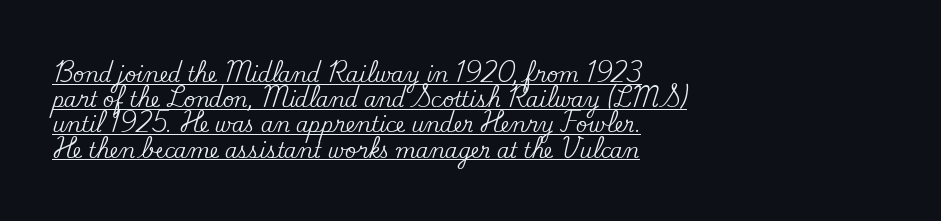
Q: Is the text italic (slanted)? A: Yes.
Q: Is the text underlined? A: Yes.
Q: How is the paragraph aligned? A: Left-aligned.
Q: Is the spacing between letters normal or unusually wide? A: Normal.
Q: Is the spacing between lines tight, normal or loose? A: Normal.
